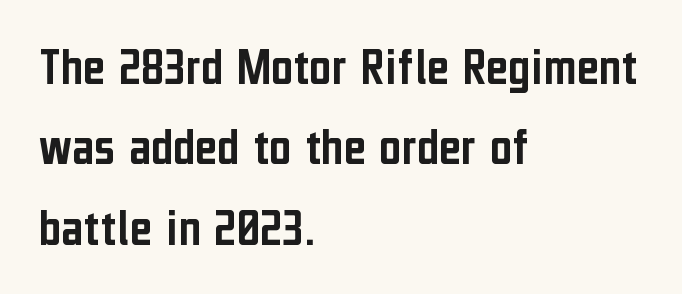
The image shows 54 px condensed sans-serif type, upright; set left-aligned, normal line spacing (1.49x), normal letter spacing, not underlined; low stroke contrast and a medium x-height.
